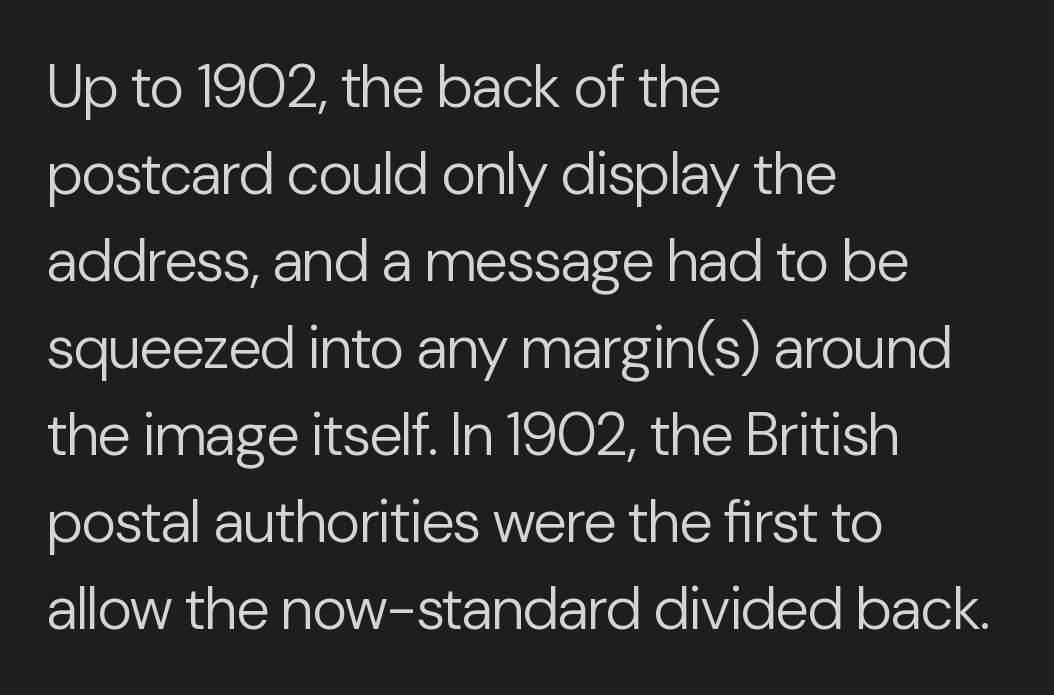
The typeface chosen for these lines omits serifs. This sample uses an upright cut, with every glyph sitting square on the baseline. The letterforms sit shoulder to shoulder at normal distance. Descenders hang freely into open space. A typesetter would call this proportional, since set widths differ per character. Evenly set lines give the paragraph a standard silhouette.
